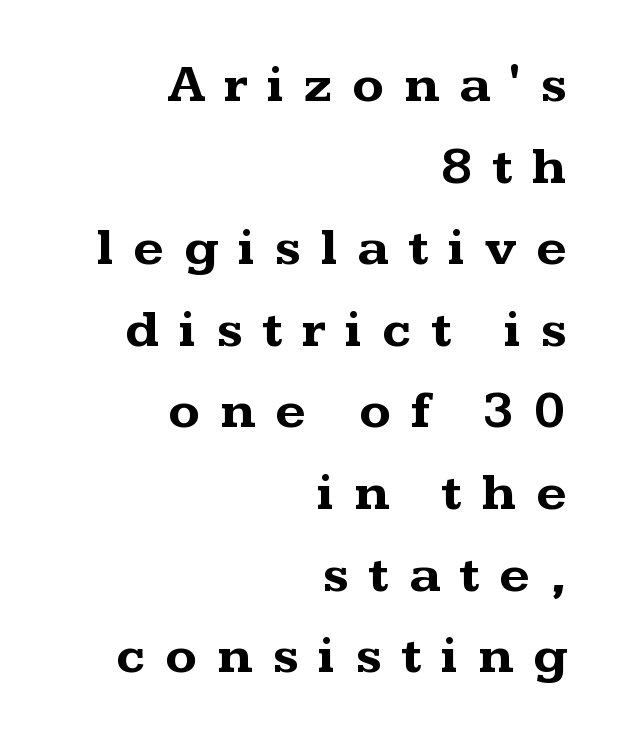
The image shows 53 px bold, wide serif type, upright; set right-aligned, normal line spacing (1.54x), unusually wide letter spacing (+0.37 em), not underlined; medium stroke contrast and a medium x-height.
